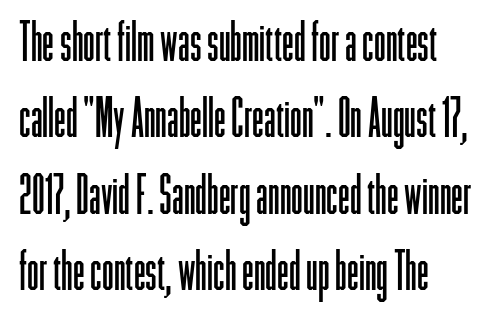
Q: Is the text bold? A: No.
Q: Is the text italic (slanted)? A: No, it is upright.
Q: Is the typeface a serif or a sans-serif typeface? A: Sans-serif.
Q: Is the text underlined? A: No.
Q: Is the spacing between letters normal or unusually wide? A: Normal.
Q: Is the spacing between lines tight, normal or loose? A: Normal.
Q: Width (condensed, normal, or wide)? A: Condensed.
Q: Stroke contrast? A: Low.
Q: x-height? A: Medium.
Q: Monospaced? A: No.
